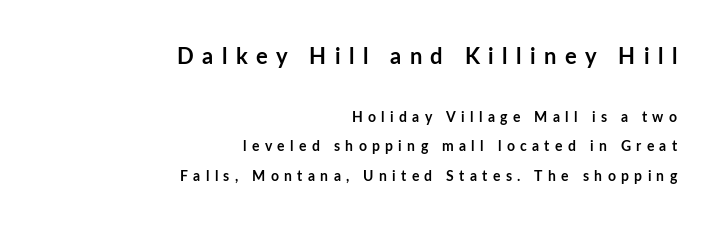
{"italic": "no", "bold": "yes", "underline": "no", "align": "right", "line_spacing": "loose", "line_spacing_ratio": 2.1, "letter_spacing": "wide", "letter_spacing_em": 0.38, "larger_block": "first", "size_ratio": 1.57, "glyph_px": 22}
